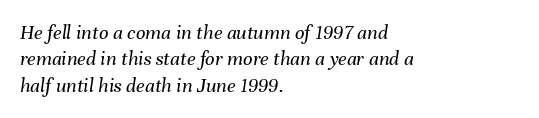
Q: Is the text bold? A: No.
Q: Is the text italic (slanted)? A: Yes, it leans right by about 8 degrees.
Q: Is the text underlined? A: No.
Q: How is the paragraph aligned? A: Left-aligned.
Q: Is the spacing between letters normal or unusually wide? A: Normal.
Q: Is the spacing between lines tight, normal or loose? A: Normal.
